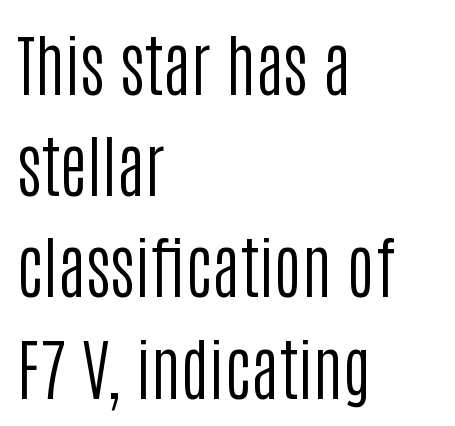
Q: Is the text bold? A: No.
Q: Is the text italic (slanted)? A: No, it is upright.
Q: Is the typeface a serif or a sans-serif typeface? A: Sans-serif.
Q: Is the text underlined? A: No.
Q: How is the paragraph aligned? A: Left-aligned.
Q: Is the spacing between letters normal or unusually wide? A: Normal.
Q: Is the spacing between lines tight, normal or loose? A: Normal.
Q: Width (condensed, normal, or wide)? A: Condensed.
Q: Stroke contrast? A: Low.
Q: x-height? A: Large.
Q: Monospaced? A: No.
